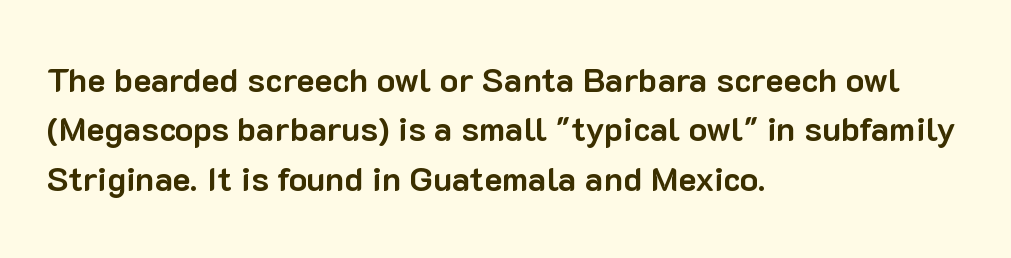
{"serif": "no", "italic": "no", "bold": "yes", "weight": "bold", "width": "normal", "stroke_contrast": "low", "x_height": "medium", "monospaced": "no", "underline": "no", "align": "left", "line_spacing": "normal", "line_spacing_ratio": 1.45, "letter_spacing": "normal", "letter_spacing_em": 0.0, "glyph_px": 34}
